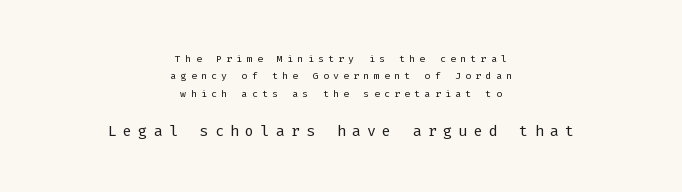
{"italic": "no", "bold": "no", "underline": "no", "align": "center", "line_spacing": "normal", "line_spacing_ratio": 1.25, "letter_spacing": "wide", "letter_spacing_em": 0.3, "larger_block": "second", "size_ratio": 1.5, "glyph_px": 21}
